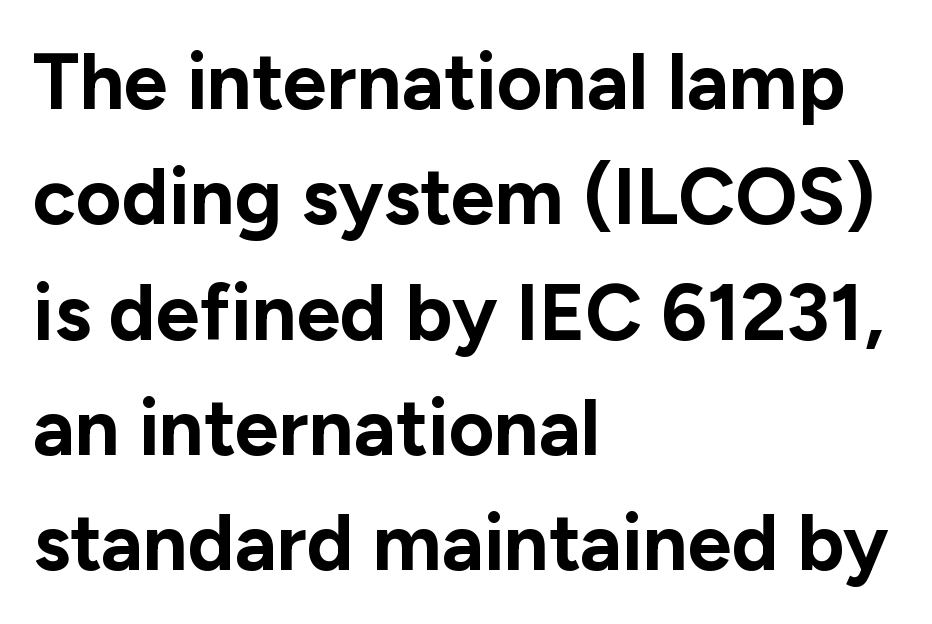
Grotesque or geometric, the face here clearly has no serifs. The area under the type is left untouched. Caption: standard tracking, unaltered. These lines stack with their left ends in a neat column. The glyphs have the mass of a bold cut. Spacing verdict: proportional, widths tailored to each character.
